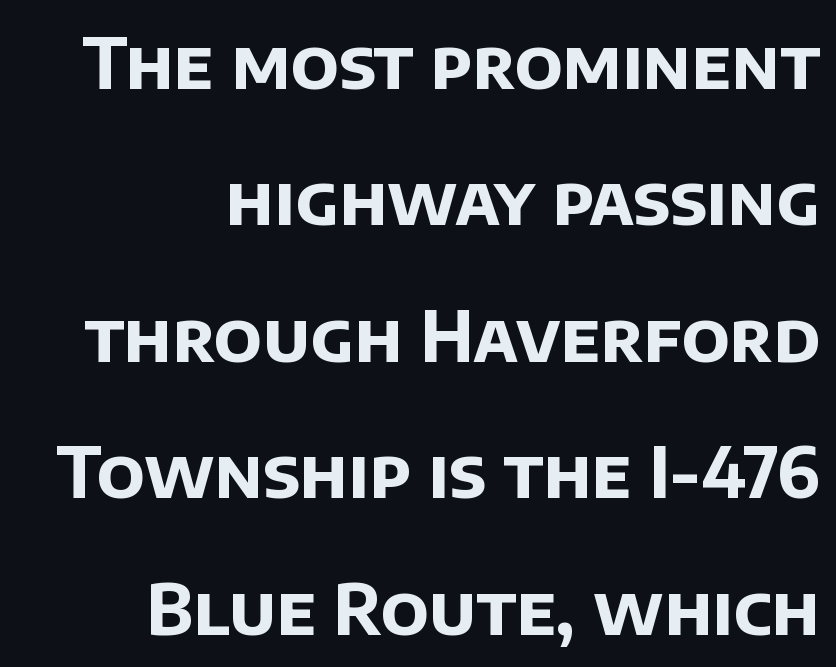
{"serif": "no", "bold": "yes", "weight": "bold", "width": "normal", "stroke_contrast": "low", "x_height": "large", "monospaced": "no", "underline": "no", "align": "right", "line_spacing": "loose", "line_spacing_ratio": 1.95, "letter_spacing": "normal", "letter_spacing_em": 0.0, "glyph_px": 70}
